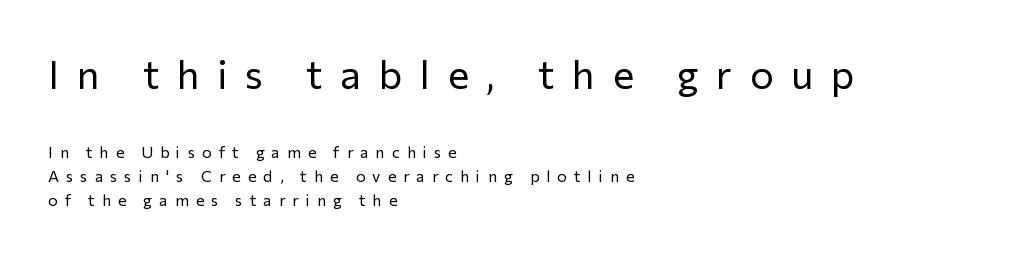
Q: Is the text bold? A: No.
Q: Is the text italic (slanted)? A: No, it is upright.
Q: Is the typeface a serif or a sans-serif typeface? A: Sans-serif.
Q: Is the text underlined? A: No.
Q: How is the paragraph aligned? A: Left-aligned.
Q: Is the spacing between letters normal or unusually wide? A: Unusually wide.
Q: Is the spacing between lines tight, normal or loose? A: Normal.
Q: Which block of text is set in a larger size, the first (top) or the second (bottom)? A: The first (top) one.
Q: Width (condensed, normal, or wide)? A: Normal.
Q: Stroke contrast? A: Low.
Q: x-height? A: Medium.
Q: Monospaced? A: No.
